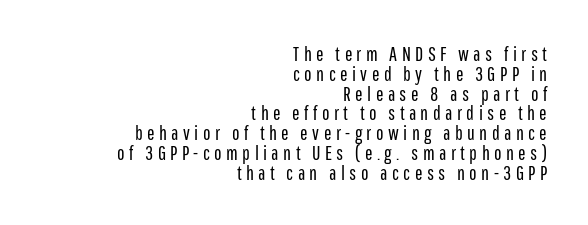
The image shows 20 px text type, upright; set right-aligned, tight line spacing (0.99x), unusually wide letter spacing (+0.22 em), not underlined.
